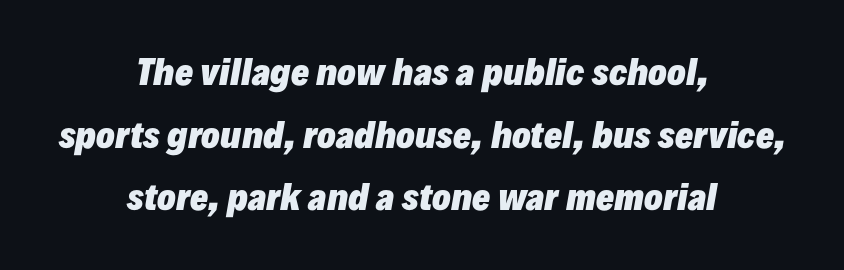
The image shows 34 px heavy type, italic (leaning right); set centered, line spacing 1.84x, normal letter spacing, not underlined; low stroke contrast and a medium x-height.
